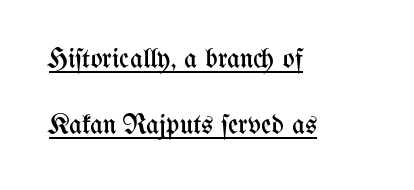
The image shows 28 px regular-weight, condensed type, upright; set left-aligned, loose line spacing (2.37x), normal letter spacing, underlined; medium stroke contrast and a medium x-height.
